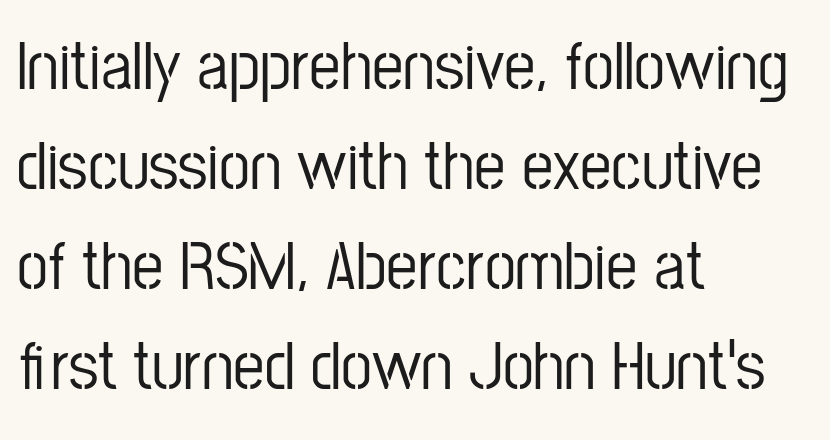
{"serif": "no", "italic": "no", "width": "condensed", "stroke_contrast": "low", "x_height": "medium", "monospaced": "no", "underline": "no", "align": "left", "line_spacing": "normal", "line_spacing_ratio": 1.43, "letter_spacing": "normal", "letter_spacing_em": 0.0, "glyph_px": 70}
